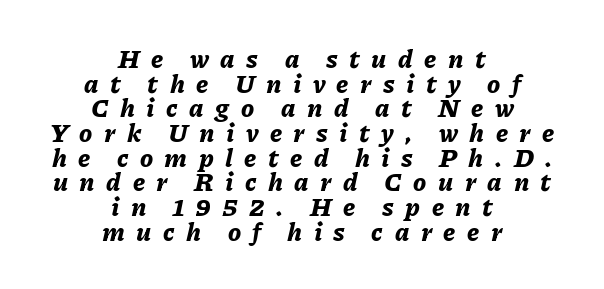
Each row of text sits above clean, open space. In terms of weight, the rendering is a true, heavy bold. Vertical spacing — tight. Notice how the stems are inclined rather than vertical — that's the hallmark of italics. The compositor balanced each line on the midline. Inter-character spacing is expanded well beyond the font's built-in metrics.
